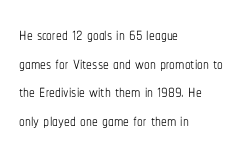
The image shows 23 px text type, upright; set left-aligned, normal line spacing (1.25x), normal letter spacing, not underlined.
